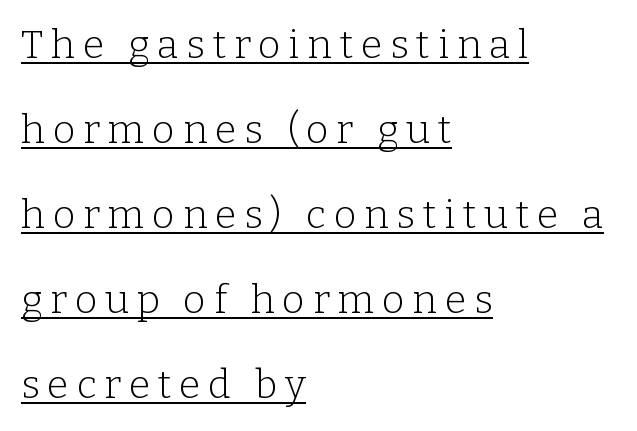
The image shows 39 px light serif type, upright; set left-aligned, loose line spacing (2.18x), unusually wide letter spacing (+0.2 em), underlined; low stroke contrast and a medium x-height.
